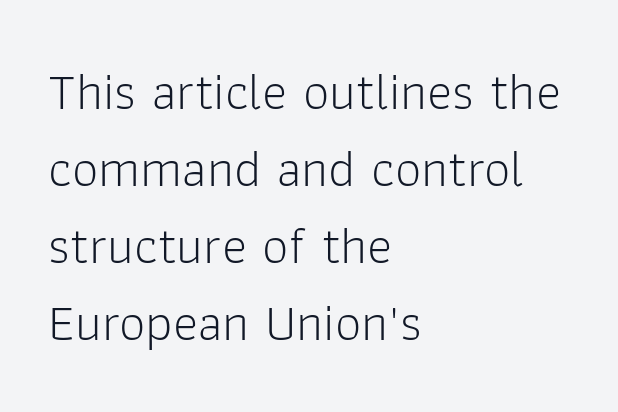
Q: Is the text bold? A: No.
Q: Is the text italic (slanted)? A: No, it is upright.
Q: Is the typeface a serif or a sans-serif typeface? A: Sans-serif.
Q: Is the text underlined? A: No.
Q: How is the paragraph aligned? A: Left-aligned.
Q: Is the spacing between letters normal or unusually wide? A: Normal.
Q: Is the spacing between lines tight, normal or loose? A: Normal.
Q: Width (condensed, normal, or wide)? A: Normal.
Q: Stroke contrast? A: Low.
Q: x-height? A: Medium.
Q: Monospaced? A: No.
